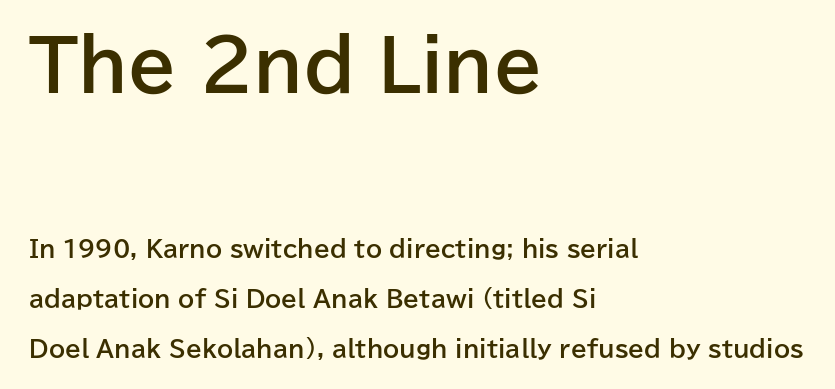
Q: Is the text bold? A: Yes.
Q: Is the text italic (slanted)? A: No, it is upright.
Q: Is the typeface a serif or a sans-serif typeface? A: Sans-serif.
Q: Is the text underlined? A: No.
Q: How is the paragraph aligned? A: Left-aligned.
Q: Is the spacing between letters normal or unusually wide? A: Normal.
Q: Is the spacing between lines tight, normal or loose? A: Loose.
Q: Which block of text is set in a larger size, the first (top) or the second (bottom)? A: The first (top) one.
Q: Width (condensed, normal, or wide)? A: Normal.
Q: Stroke contrast? A: Low.
Q: x-height? A: Medium.
Q: Monospaced? A: No.
